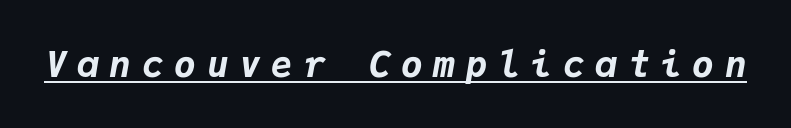
The image shows 36 px bold type, italic (leaning right), monospaced; set unusually wide letter spacing (+0.3 em), underlined; low stroke contrast and a medium x-height.
